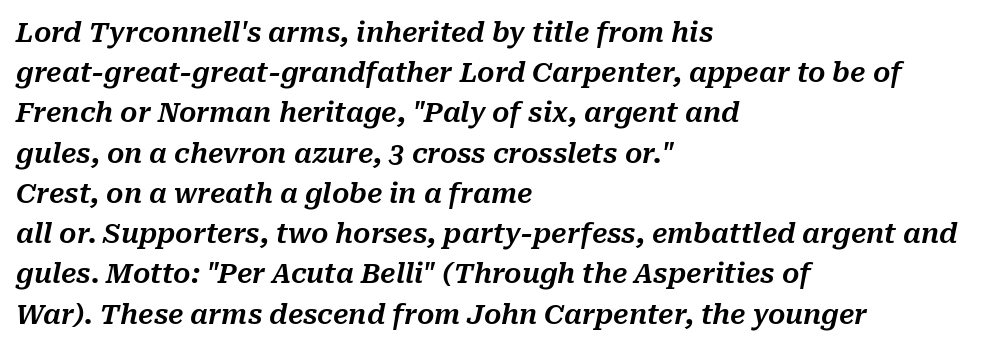
Q: Is the text italic (slanted)? A: Yes, it leans right by about 10 degrees.
Q: Is the text underlined? A: No.
Q: How is the paragraph aligned? A: Left-aligned.
Q: Is the spacing between letters normal or unusually wide? A: Normal.
Q: Is the spacing between lines tight, normal or loose? A: Normal.
